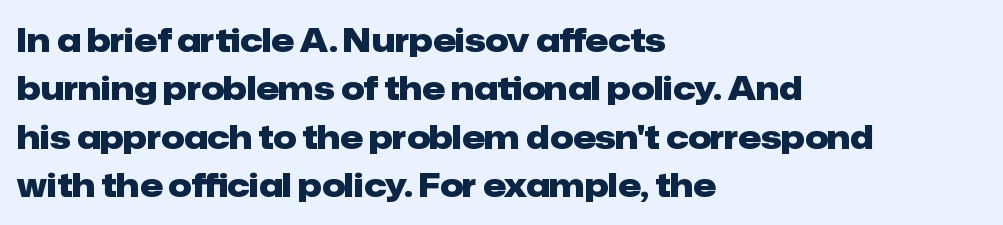
Q: Is the text bold? A: Yes.
Q: Is the text italic (slanted)? A: No, it is upright.
Q: Is the typeface a serif or a sans-serif typeface? A: Sans-serif.
Q: Is the text underlined? A: No.
Q: How is the paragraph aligned? A: Left-aligned.
Q: Is the spacing between letters normal or unusually wide? A: Normal.
Q: Is the spacing between lines tight, normal or loose? A: Normal.
Q: Width (condensed, normal, or wide)? A: Normal.
Q: Stroke contrast? A: Low.
Q: x-height? A: Medium.
Q: Monospaced? A: No.
